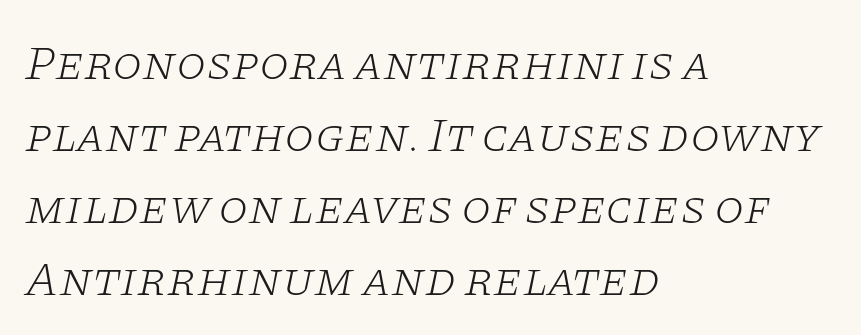
The image shows 48 px light, wide serif type, italic (leaning right); set left-aligned, normal line spacing (1.5x), normal letter spacing, not underlined; low stroke contrast and a large x-height.
